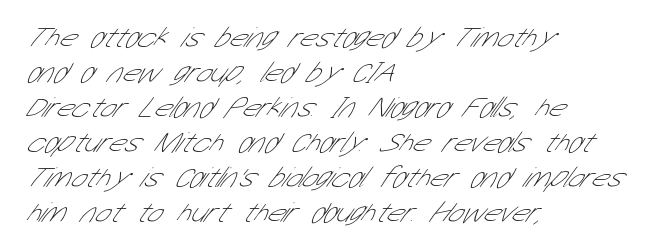
{"serif": "no", "bold": "no", "weight": "thin", "width": "condensed", "stroke_contrast": "low", "x_height": "medium", "monospaced": "no", "underline": "no", "align": "left", "line_spacing_ratio": 1.21, "letter_spacing": "normal", "letter_spacing_em": 0.0, "glyph_px": 29}
